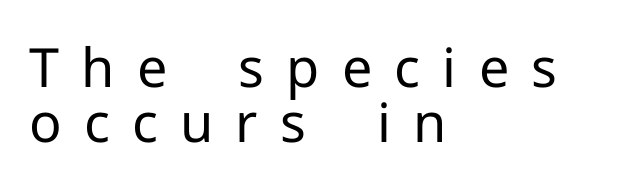
Q: Is the text bold? A: No.
Q: Is the text italic (slanted)? A: No, it is upright.
Q: Is the typeface a serif or a sans-serif typeface? A: Sans-serif.
Q: Is the text underlined? A: No.
Q: How is the paragraph aligned? A: Left-aligned.
Q: Is the spacing between letters normal or unusually wide? A: Unusually wide.
Q: Is the spacing between lines tight, normal or loose? A: Tight.
Q: Width (condensed, normal, or wide)? A: Normal.
Q: Stroke contrast? A: Low.
Q: x-height? A: Medium.
Q: Monospaced? A: No.
